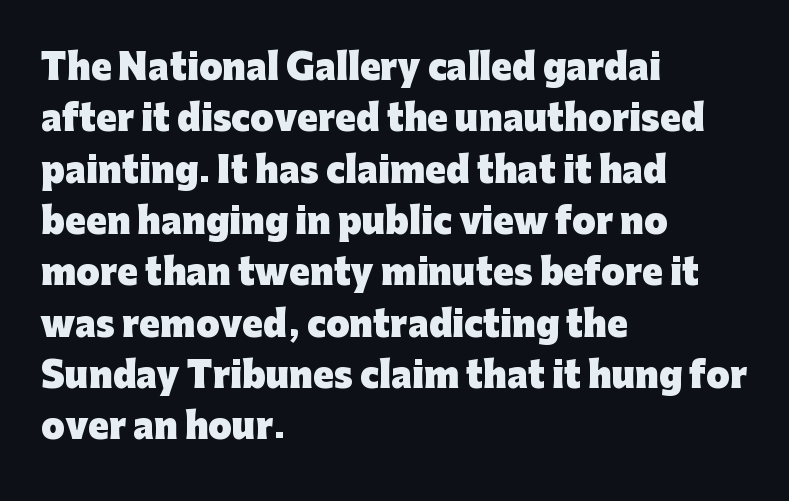
Q: Is the text bold? A: Yes.
Q: Is the text italic (slanted)? A: No, it is upright.
Q: Is the typeface a serif or a sans-serif typeface? A: Sans-serif.
Q: Is the text underlined? A: No.
Q: How is the paragraph aligned? A: Left-aligned.
Q: Is the spacing between letters normal or unusually wide? A: Normal.
Q: Is the spacing between lines tight, normal or loose? A: Normal.
Q: Width (condensed, normal, or wide)? A: Normal.
Q: Stroke contrast? A: Low.
Q: x-height? A: Medium.
Q: Monospaced? A: No.
